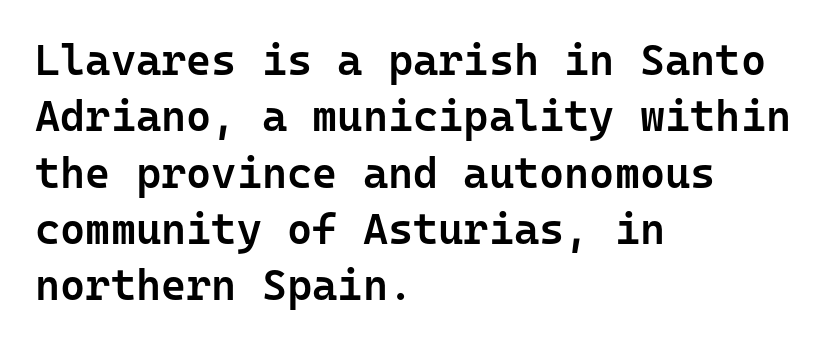
These words are printed semibold, heavier than regular yet not bold. Lines of text with bare space underneath. Designer's note — italics off, roman on. The lines sit at an ordinary, default distance from one another. In terms of letterspacing, this is plain default setting.
